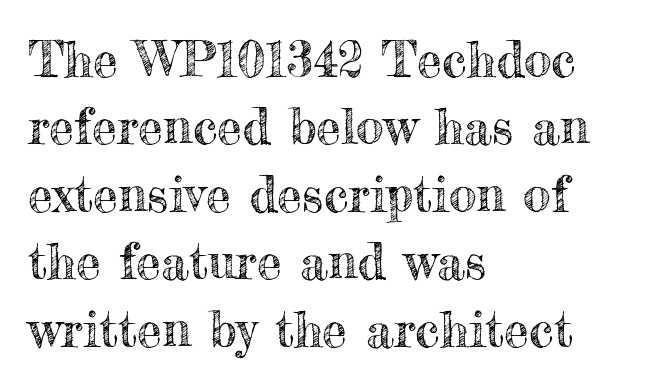
The font's upright variant was chosen for this text. The lines are quadded left. These lines sit exactly where default settings would place them. The strip under each line holds only bare page. The gaps between neighbouring characters are ordinary and unremarkable.
